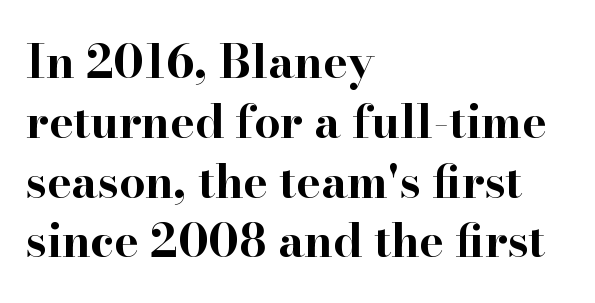
Evenly set lines give the paragraph a standard silhouette. The space beneath each line is pristine and unruled. Note the varied advance widths — an 'i' is clearly narrower than an 'm'. The passage is arranged the way most books set body copy — flush left. In terms of letterform style, serifs are clearly present. I'd describe the lettering as bold — thick and assertive.
